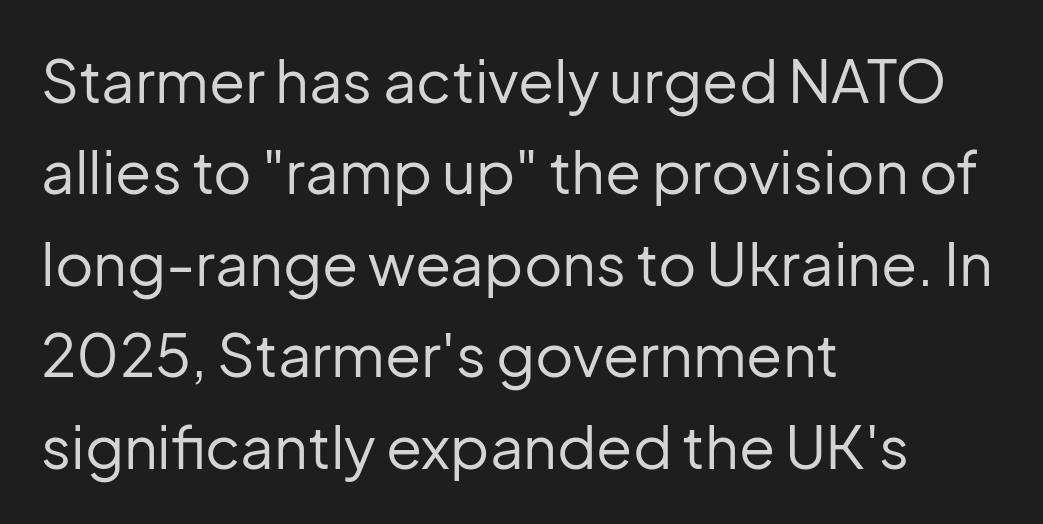
In terms of letterform style, serifs are entirely absent. Every character sits straight up, as roman type does. The tracking reads as untouched default to a designer's eye. Is the type heavy? It reads as light-to-regular instead. Do the characters align in a grid? No, the font is proportional. The lines in this sample share a left origin and differ only in where they stop.
